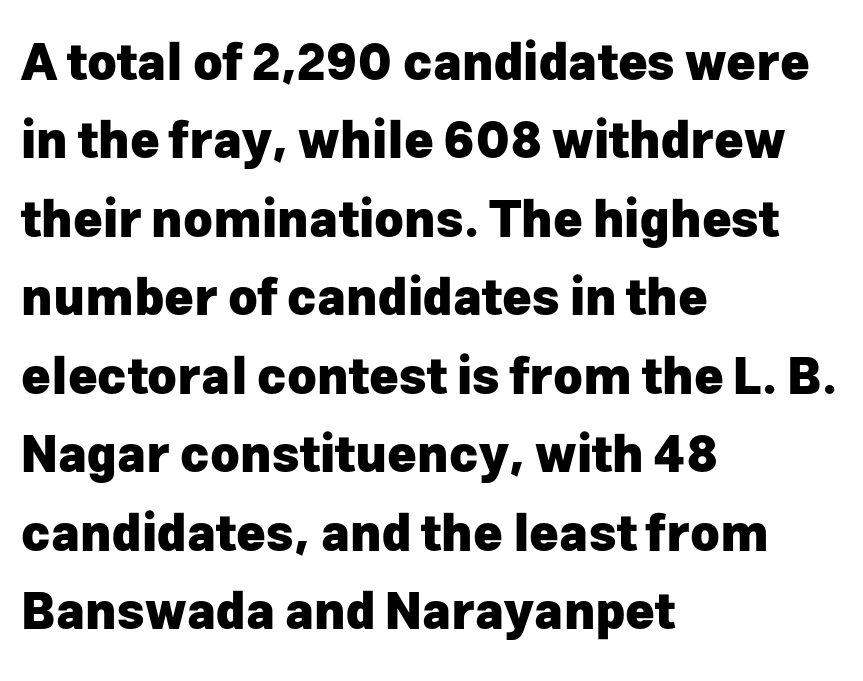
Q: Is the text bold? A: Yes.
Q: Is the text italic (slanted)? A: No, it is upright.
Q: Is the typeface a serif or a sans-serif typeface? A: Sans-serif.
Q: Is the text underlined? A: No.
Q: How is the paragraph aligned? A: Left-aligned.
Q: Is the spacing between letters normal or unusually wide? A: Normal.
Q: Is the spacing between lines tight, normal or loose? A: Normal.
Q: Width (condensed, normal, or wide)? A: Normal.
Q: Stroke contrast? A: Low.
Q: x-height? A: Medium.
Q: Monospaced? A: No.
